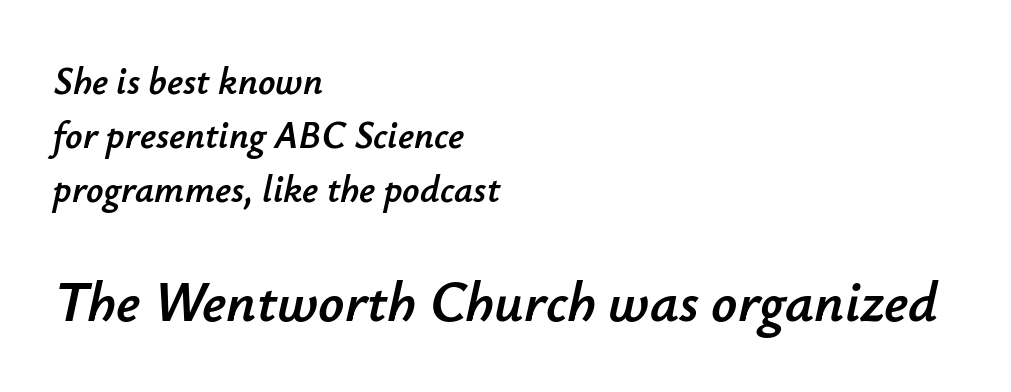
Q: Is the text italic (slanted)? A: Yes, it leans right by about 12 degrees.
Q: Is the text underlined? A: No.
Q: How is the paragraph aligned? A: Left-aligned.
Q: Is the spacing between letters normal or unusually wide? A: Normal.
Q: Is the spacing between lines tight, normal or loose? A: Normal.
Q: Which block of text is set in a larger size, the first (top) or the second (bottom)? A: The second (bottom) one.
Q: Width (condensed, normal, or wide)? A: Normal.
Q: Stroke contrast? A: Low.
Q: x-height? A: Small.
Q: Monospaced? A: No.
